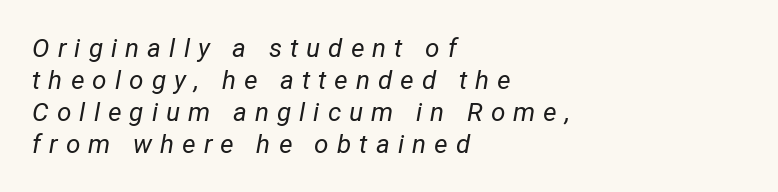
{"italic": "yes", "lean": "right", "slant_degrees": 12, "bold": "no", "underline": "no", "align": "left", "line_spacing_ratio": 1.23, "letter_spacing": "wide", "letter_spacing_em": 0.31, "glyph_px": 26}
